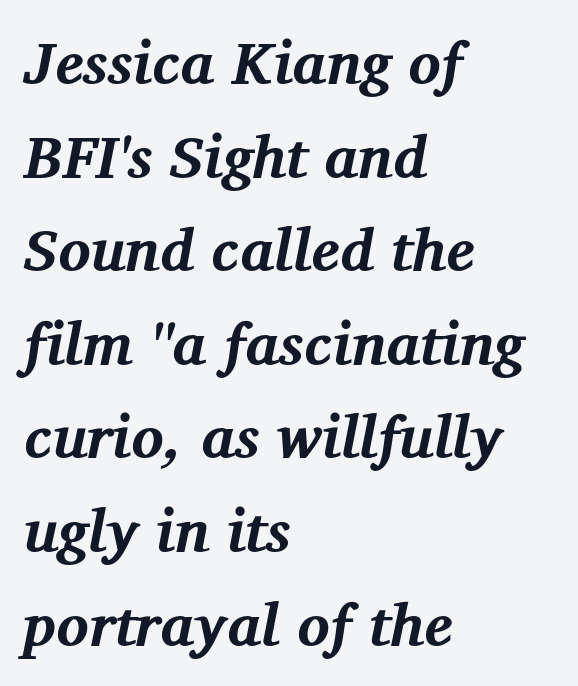
The image shows 60 px bold serif type, italic (leaning right); set left-aligned, normal line spacing (1.56x), normal letter spacing, not underlined; medium stroke contrast and a medium x-height.
